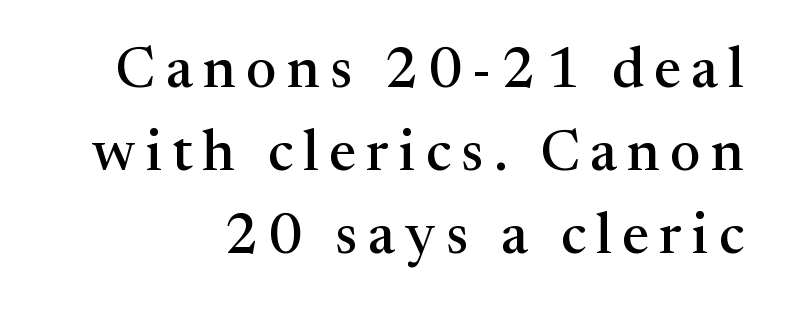
{"serif": "yes", "italic": "no", "width": "normal", "stroke_contrast": "medium", "x_height": "medium", "monospaced": "no", "underline": "no", "align": "right", "line_spacing": "normal", "line_spacing_ratio": 1.46, "glyph_px": 57}
